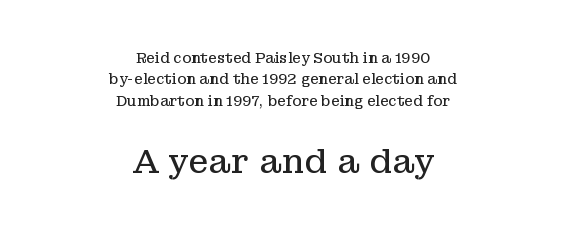
The image shows 33 px regular-weight serif type, upright; set centered, normal line spacing (1.53x), normal letter spacing, not underlined; the second (bottom) block is 2.36x larger; low stroke contrast and a medium x-height.
